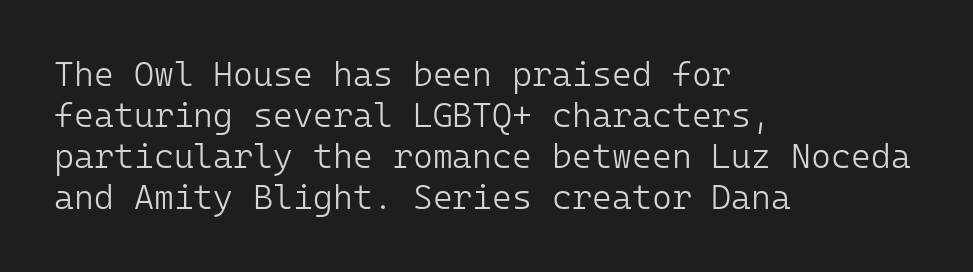
Q: Is the text bold? A: No.
Q: Is the text italic (slanted)? A: No, it is upright.
Q: Is the typeface a serif or a sans-serif typeface? A: Sans-serif.
Q: Is the text underlined? A: No.
Q: How is the paragraph aligned? A: Left-aligned.
Q: Is the spacing between letters normal or unusually wide? A: Normal.
Q: Width (condensed, normal, or wide)? A: Normal.
Q: Stroke contrast? A: Low.
Q: x-height? A: Medium.
Q: Monospaced? A: Yes.
